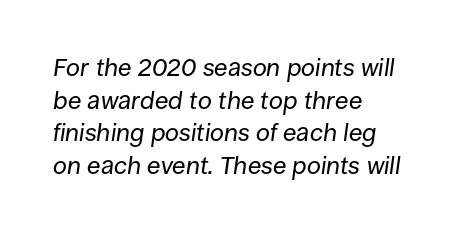
Underline: absent. The space between consecutive lines is moderate. Letters have the restrained weight of plain body copy at most. This sample is left-justified, so line endings fall wherever the words run out.
